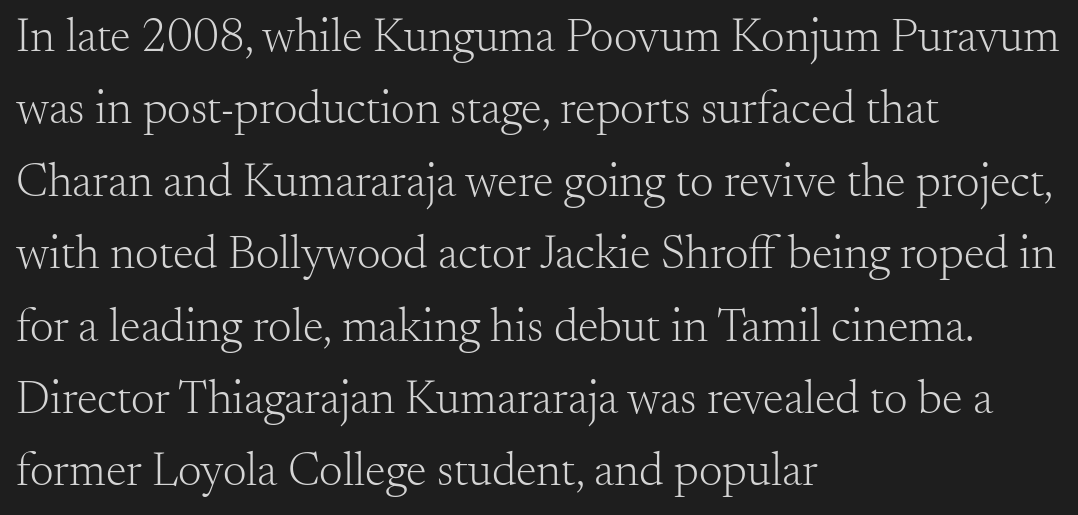
{"serif": "yes", "italic": "no", "bold": "no", "weight": "light", "width": "normal", "stroke_contrast": "medium", "x_height": "small", "monospaced": "no", "underline": "no", "align": "left", "line_spacing": "normal", "line_spacing_ratio": 1.54, "letter_spacing": "normal", "letter_spacing_em": 0.0, "glyph_px": 47}
